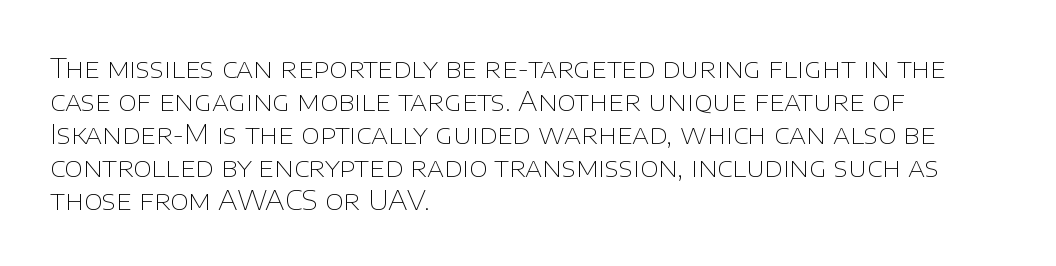
{"italic": "no", "bold": "no", "underline": "no", "align": "left", "line_spacing_ratio": 1.22, "letter_spacing": "normal", "letter_spacing_em": 0.0, "glyph_px": 27}
